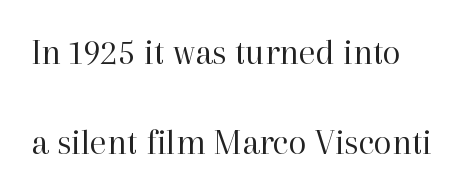
{"serif": "yes", "italic": "no", "bold": "no", "weight": "regular", "width": "normal", "stroke_contrast": "high", "x_height": "medium", "monospaced": "no", "underline": "no", "align": "left", "line_spacing": "loose", "line_spacing_ratio": 2.43, "letter_spacing": "normal", "letter_spacing_em": 0.0, "glyph_px": 37}
